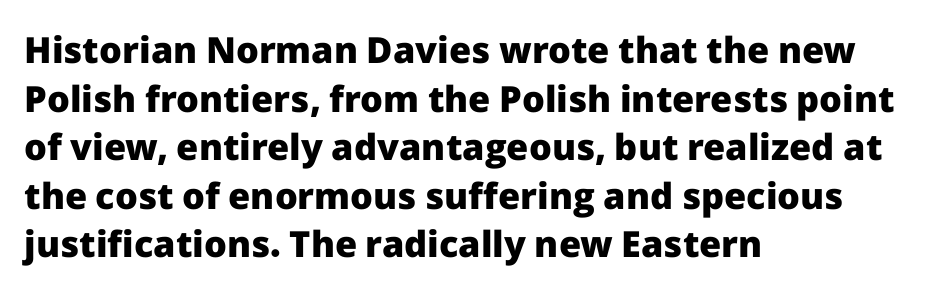
{"serif": "no", "italic": "no", "bold": "yes", "weight": "heavy", "width": "normal", "stroke_contrast": "low", "x_height": "medium", "monospaced": "no", "underline": "no", "align": "left", "line_spacing": "normal", "line_spacing_ratio": 1.35, "letter_spacing": "normal", "letter_spacing_em": 0.0, "glyph_px": 36}
